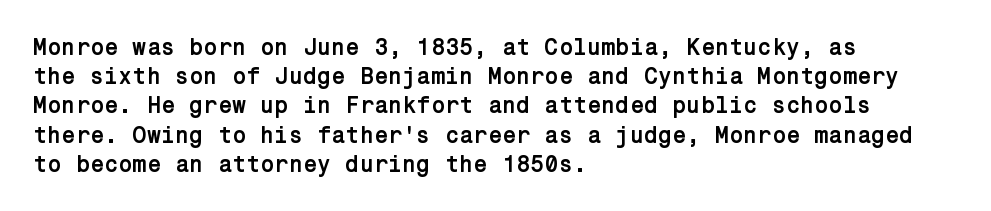
Is the block centered? No — it sits flush against the left margin. Strong, thick strokes mark this as bold type. Plain, unruled lines of type. Nothing unusual about the tracking: characters are spaced as the font intends. When letters stand straight like this, we call the style roman or upright. One glance says typical: line gaps are just what's usual.
